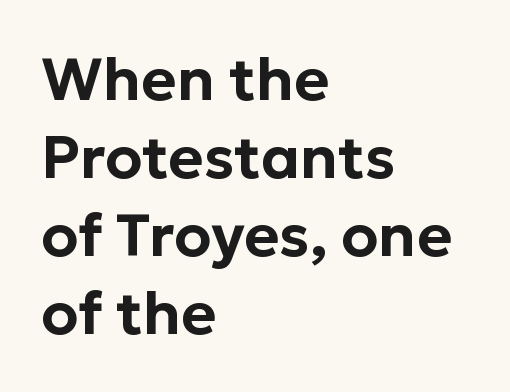
The image shows 60 px sans-serif type, upright; set left-aligned, normal line spacing (1.3x), normal letter spacing, not underlined; low stroke contrast and a medium x-height.
